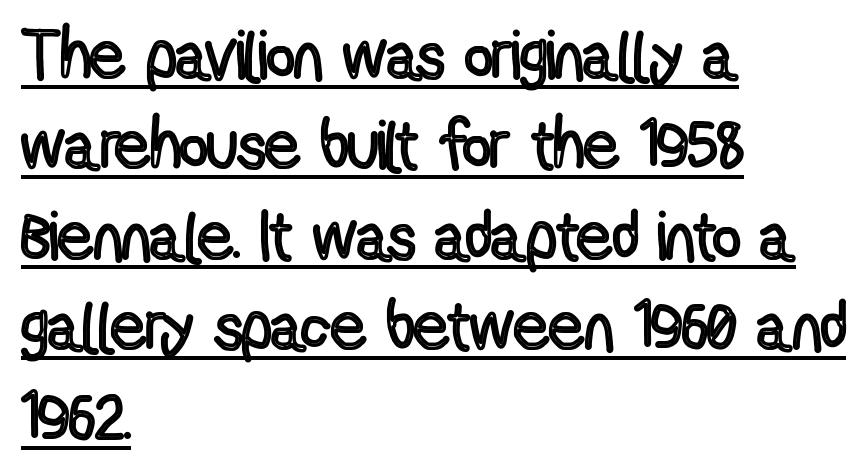
Q: Is the text italic (slanted)? A: No, it is upright.
Q: Is the text underlined? A: Yes.
Q: How is the paragraph aligned? A: Left-aligned.
Q: Is the spacing between letters normal or unusually wide? A: Normal.
Q: Is the spacing between lines tight, normal or loose? A: Normal.
Q: Width (condensed, normal, or wide)? A: Condensed.
Q: x-height? A: Medium.
Q: Monospaced? A: No.
